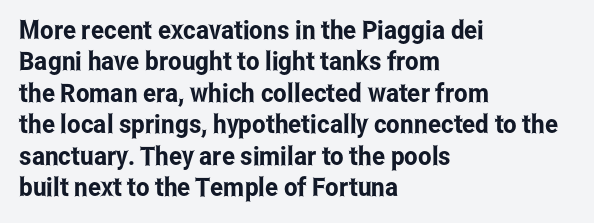
Tracking value appears to be zero — textbook default spacing. Rendered with straight, roman letterforms. Short and long lines alike share a common starting point at left. A bare baseline throughout the passage.
